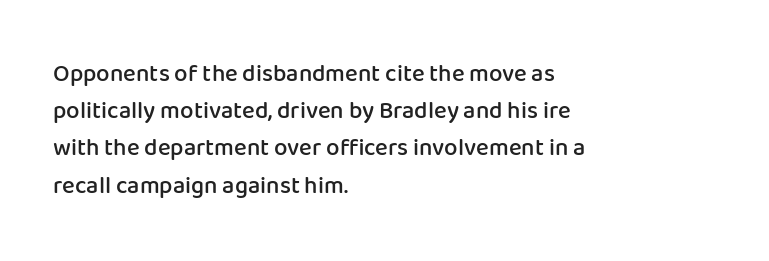
{"italic": "no", "bold": "semi", "underline": "no", "align": "left", "line_spacing": "normal", "line_spacing_ratio": 1.55, "letter_spacing": "normal", "letter_spacing_em": 0.0, "glyph_px": 24}
